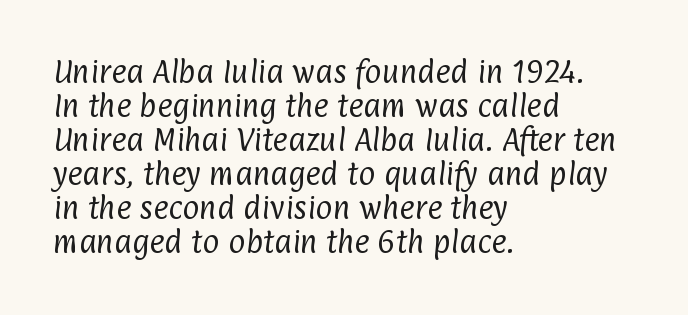
Q: Is the text bold? A: No.
Q: Is the text underlined? A: No.
Q: How is the paragraph aligned? A: Left-aligned.
Q: Is the spacing between letters normal or unusually wide? A: Normal.
Q: Is the spacing between lines tight, normal or loose? A: Normal.
